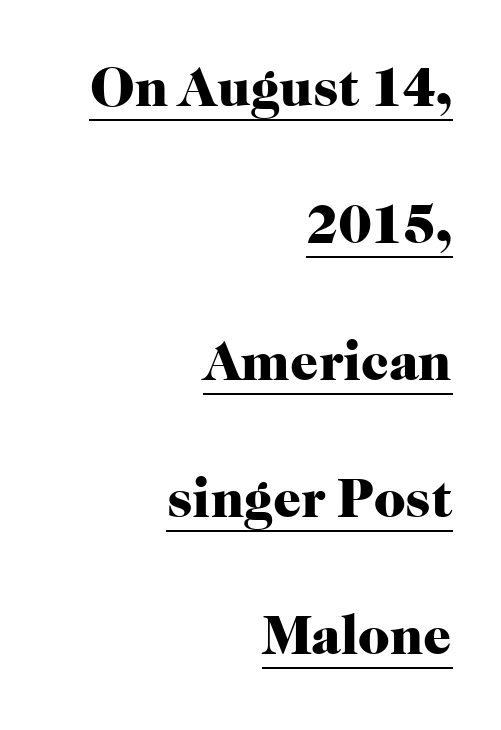
{"serif": "yes", "italic": "no", "bold": "yes", "weight": "heavy", "width": "normal", "stroke_contrast": "high", "x_height": "medium", "monospaced": "no", "underline": "yes", "align": "right", "line_spacing": "loose", "line_spacing_ratio": 2.49, "letter_spacing": "normal", "letter_spacing_em": 0.0, "glyph_px": 55}
